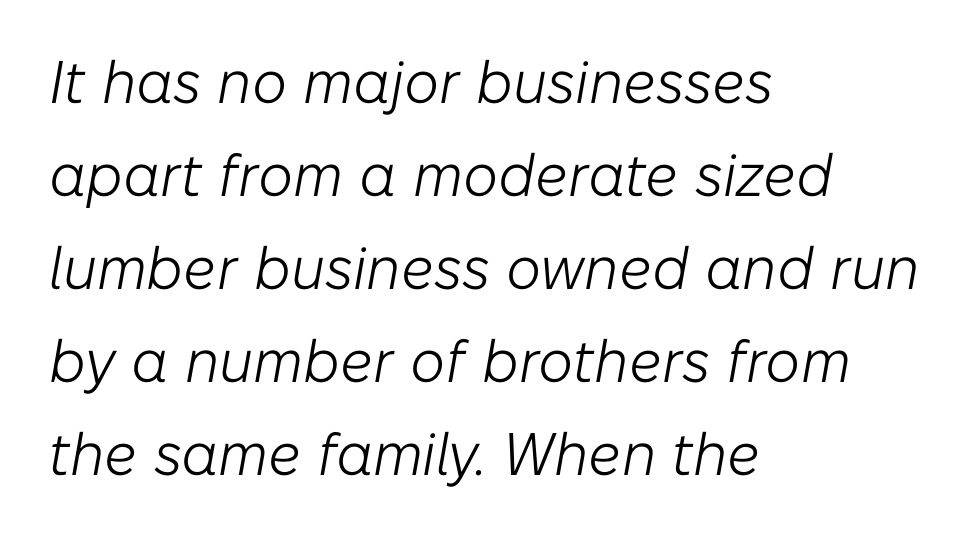
{"italic": "yes", "lean": "right", "slant_degrees": 10, "bold": "no", "weight": "light", "width": "normal", "stroke_contrast": "low", "x_height": "medium", "monospaced": "no", "underline": "no", "align": "left", "line_spacing": "normal", "line_spacing_ratio": 1.55, "letter_spacing": "normal", "letter_spacing_em": 0.0, "glyph_px": 60}
